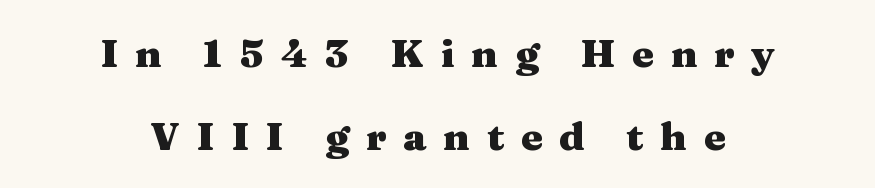
Q: Is the text bold? A: Yes.
Q: Is the text italic (slanted)? A: No, it is upright.
Q: Is the typeface a serif or a sans-serif typeface? A: Serif.
Q: Is the text underlined? A: No.
Q: How is the paragraph aligned? A: Centered.
Q: Is the spacing between letters normal or unusually wide? A: Unusually wide.
Q: Is the spacing between lines tight, normal or loose? A: Loose.
Q: Width (condensed, normal, or wide)? A: Wide.
Q: Stroke contrast? A: Medium.
Q: x-height? A: Medium.
Q: Monospaced? A: No.
